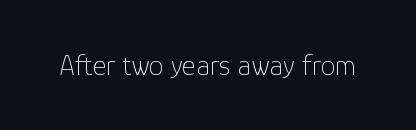
{"serif": "no", "italic": "no", "bold": "no", "weight": "thin", "width": "normal", "stroke_contrast": "low", "x_height": "medium", "monospaced": "no", "underline": "no", "letter_spacing": "normal", "letter_spacing_em": 0.0, "glyph_px": 29}
